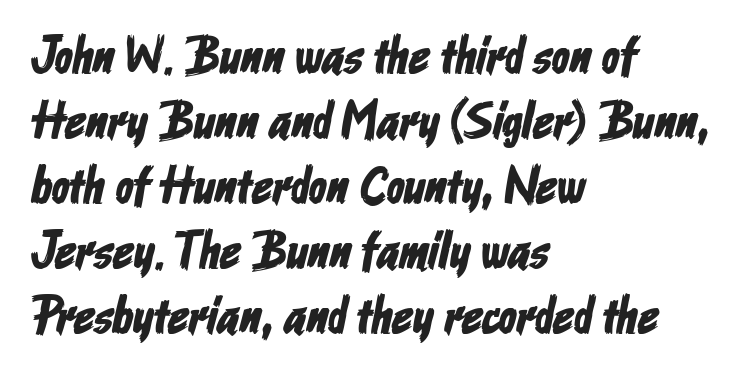
The image shows 52 px condensed sans-serif type; set left-aligned, normal line spacing (1.25x), normal letter spacing, not underlined; low stroke contrast and a medium x-height.
